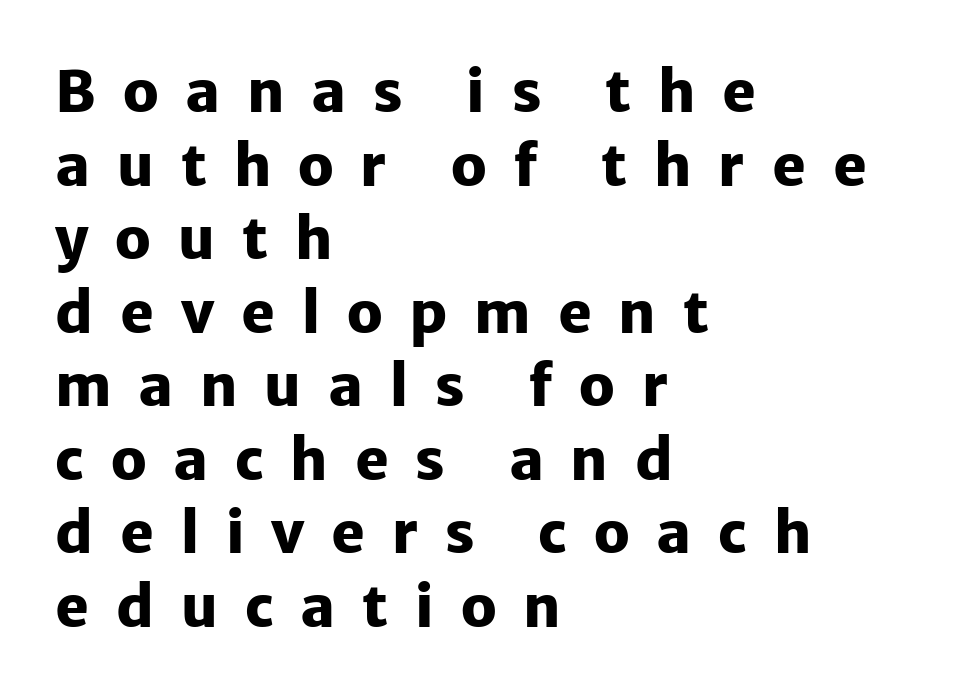
Q: Is the text bold? A: Yes.
Q: Is the text italic (slanted)? A: No, it is upright.
Q: Is the typeface a serif or a sans-serif typeface? A: Sans-serif.
Q: Is the text underlined? A: No.
Q: How is the paragraph aligned? A: Left-aligned.
Q: Is the spacing between letters normal or unusually wide? A: Unusually wide.
Q: Is the spacing between lines tight, normal or loose? A: Normal.
Q: Width (condensed, normal, or wide)? A: Normal.
Q: Stroke contrast? A: Low.
Q: x-height? A: Medium.
Q: Monospaced? A: No.
